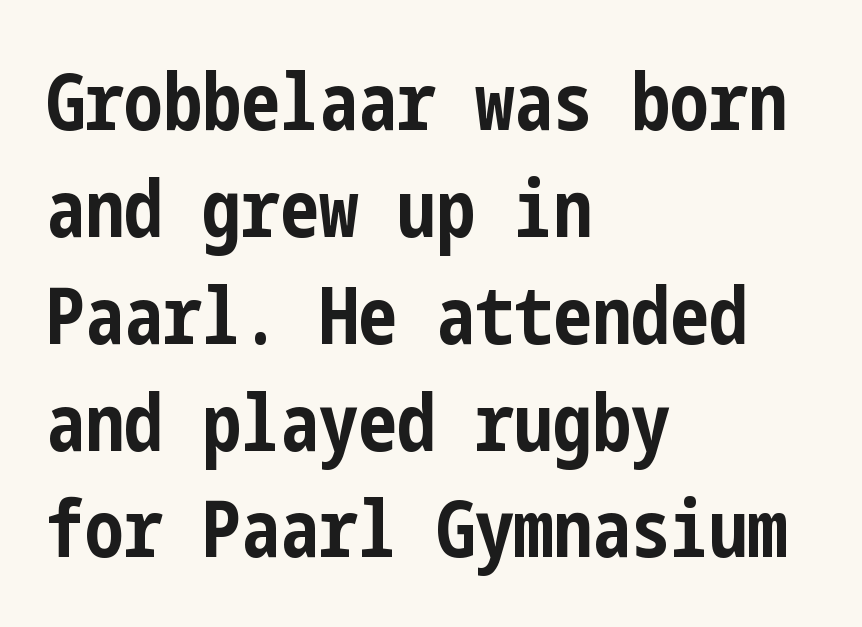
Is there any slant? The stems are plumb. Does the type have serifs? No, each stem ends abruptly. This is heavy type, rendered in bold. Underline: absent.
